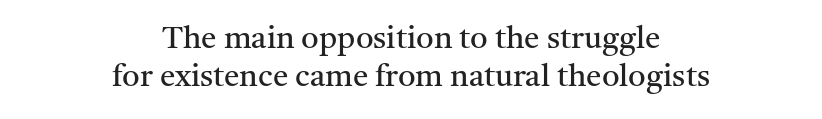
Q: Is the text bold? A: No.
Q: Is the text italic (slanted)? A: No, it is upright.
Q: Is the typeface a serif or a sans-serif typeface? A: Serif.
Q: Is the text underlined? A: No.
Q: How is the paragraph aligned? A: Centered.
Q: Is the spacing between letters normal or unusually wide? A: Normal.
Q: Width (condensed, normal, or wide)? A: Normal.
Q: Stroke contrast? A: Medium.
Q: x-height? A: Medium.
Q: Monospaced? A: No.
